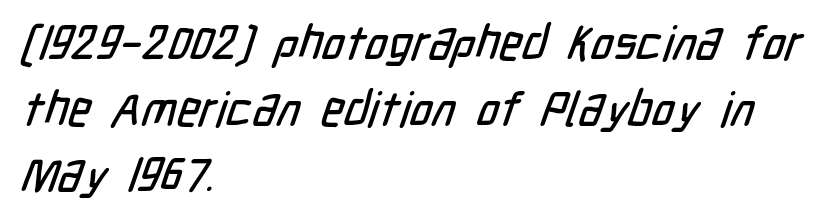
Q: Is the typeface a serif or a sans-serif typeface? A: Sans-serif.
Q: Is the text underlined? A: No.
Q: How is the paragraph aligned? A: Left-aligned.
Q: Is the spacing between letters normal or unusually wide? A: Normal.
Q: Is the spacing between lines tight, normal or loose? A: Normal.
Q: Width (condensed, normal, or wide)? A: Condensed.
Q: Stroke contrast? A: Low.
Q: x-height? A: Medium.
Q: Monospaced? A: No.
